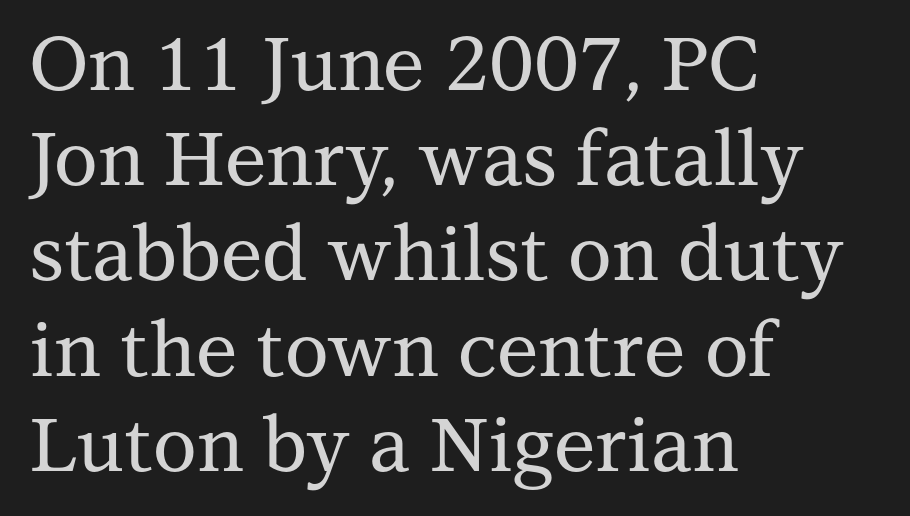
{"serif": "yes", "italic": "no", "width": "normal", "stroke_contrast": "medium", "x_height": "medium", "monospaced": "no", "underline": "no", "align": "left", "line_spacing": "normal", "line_spacing_ratio": 1.27, "letter_spacing": "normal", "letter_spacing_em": 0.0, "glyph_px": 75}
